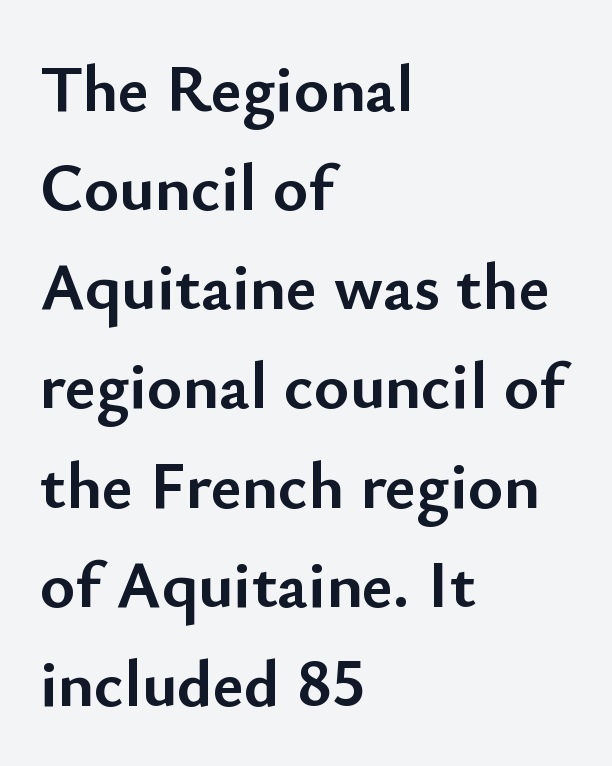
{"serif": "no", "italic": "no", "bold": "yes", "weight": "semibold", "width": "normal", "stroke_contrast": "low", "x_height": "small", "monospaced": "no", "underline": "no", "align": "left", "line_spacing": "normal", "line_spacing_ratio": 1.48, "letter_spacing": "normal", "letter_spacing_em": 0.0, "glyph_px": 67}
